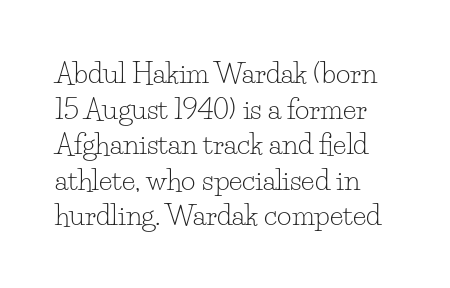
The image shows 28 px light serif type, upright; set left-aligned, normal line spacing (1.27x), normal letter spacing, not underlined; low stroke contrast and a small x-height.
